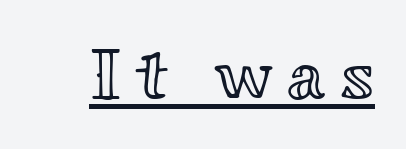
The image shows 70 px wide type, upright; set unusually wide letter spacing (+0.21 em), underlined; a small x-height.
